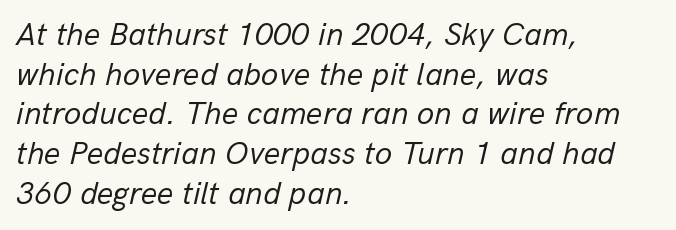
The image shows 32 px regular-weight type, italic (leaning right); set left-aligned, line spacing 1.24x, normal letter spacing, not underlined; low stroke contrast and a medium x-height.
